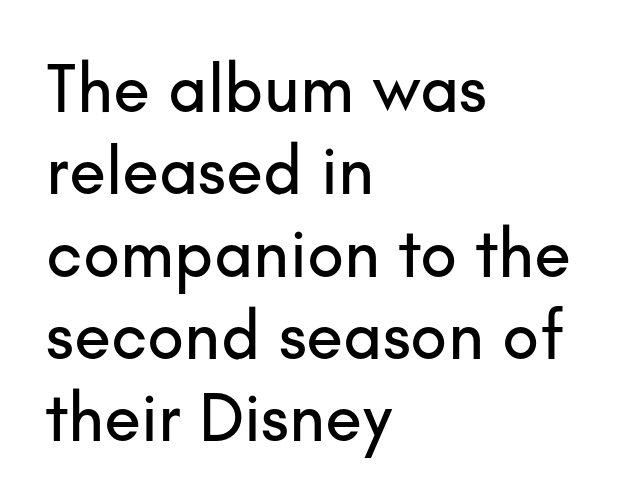
Q: Is the text italic (slanted)? A: No, it is upright.
Q: Is the typeface a serif or a sans-serif typeface? A: Sans-serif.
Q: Is the text underlined? A: No.
Q: How is the paragraph aligned? A: Left-aligned.
Q: Is the spacing between letters normal or unusually wide? A: Normal.
Q: Width (condensed, normal, or wide)? A: Normal.
Q: Stroke contrast? A: Low.
Q: x-height? A: Small.
Q: Monospaced? A: No.
